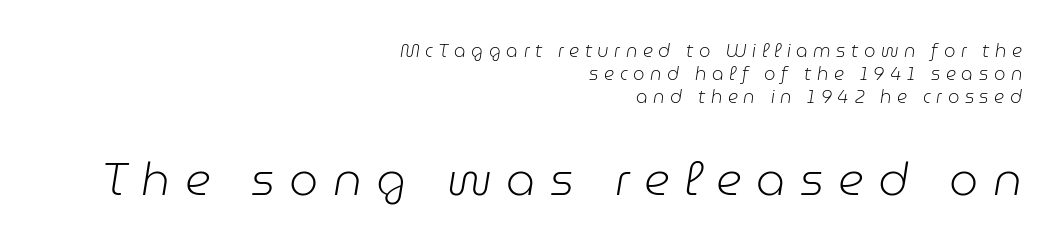
The image shows 46 px light type, italic (leaning right); set right-aligned, normal line spacing (1.28x), unusually wide letter spacing (+0.31 em), not underlined; the second (bottom) block is 2.56x larger; low stroke contrast and a medium x-height.
